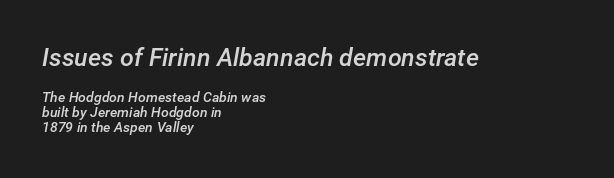
Caption: standard tracking, unaltered. Left-aligned paragraph, ragged on the right. Larger block? The one above; the one below is distinctly smaller. Summary of weight: moderately heavy, a semibold. Every character sits at an angle, as italics do.
